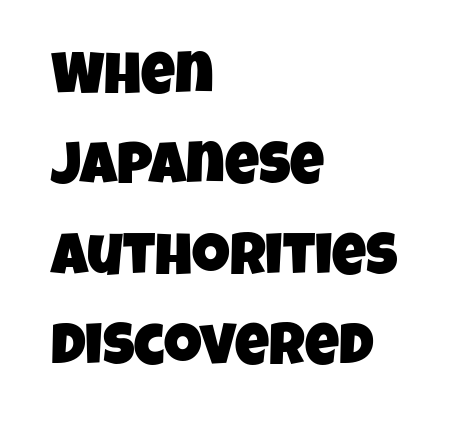
{"serif": "no", "width": "condensed", "stroke_contrast": "low", "x_height": "large", "monospaced": "no", "underline": "no", "align": "left", "line_spacing": "normal", "line_spacing_ratio": 1.53, "letter_spacing": "normal", "letter_spacing_em": 0.0, "glyph_px": 59}
